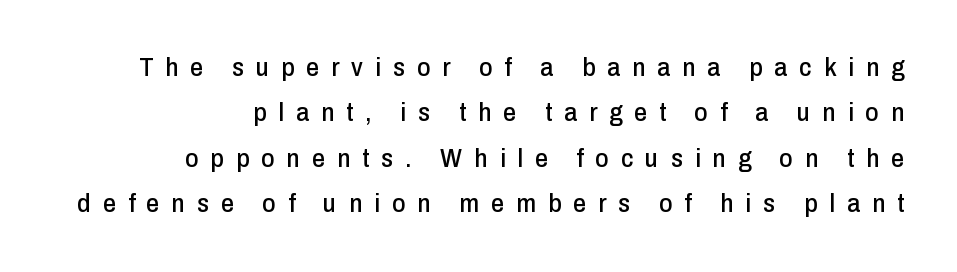
Q: Is the text italic (slanted)? A: No, it is upright.
Q: Is the text underlined? A: No.
Q: How is the paragraph aligned? A: Right-aligned.
Q: Is the spacing between letters normal or unusually wide? A: Unusually wide.
